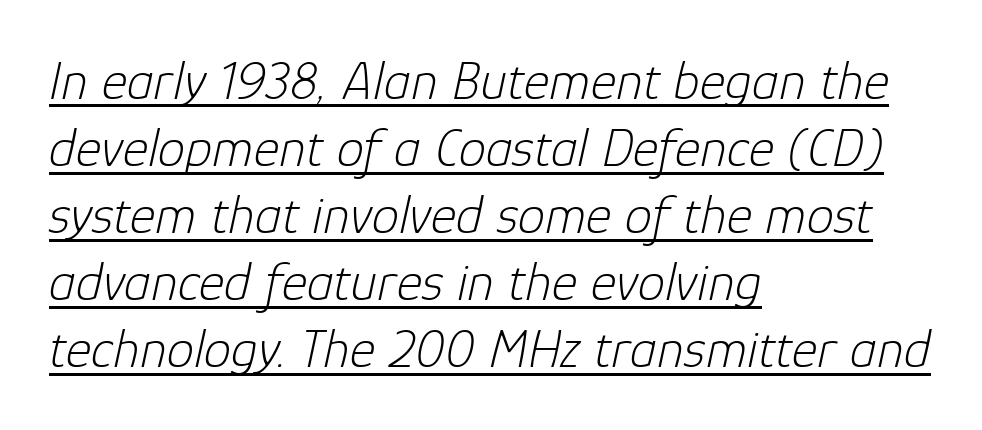
The cut favours lightness, reaching ordinary text weight at its darkest. The words here are underlined. Each word holds together tightly as a unit, with standard inter-letter gaps. Teacher's note: observe the even left margin — that is flush-left alignment. The face used here is proportionally spaced, like ordinary book or web type.
